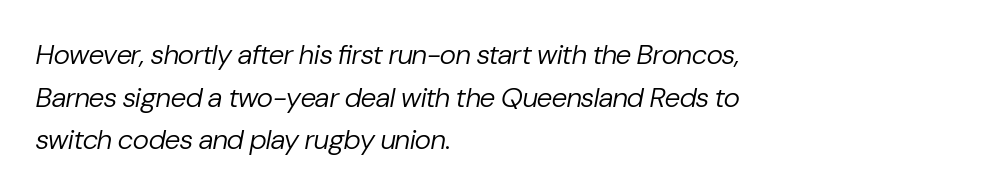
Q: Is the text bold? A: No.
Q: Is the text italic (slanted)? A: Yes, it leans right by about 10 degrees.
Q: Is the text underlined? A: No.
Q: How is the paragraph aligned? A: Left-aligned.
Q: Is the spacing between letters normal or unusually wide? A: Normal.
Q: Is the spacing between lines tight, normal or loose? A: Normal.
Q: Width (condensed, normal, or wide)? A: Normal.
Q: Stroke contrast? A: Low.
Q: x-height? A: Medium.
Q: Monospaced? A: No.
